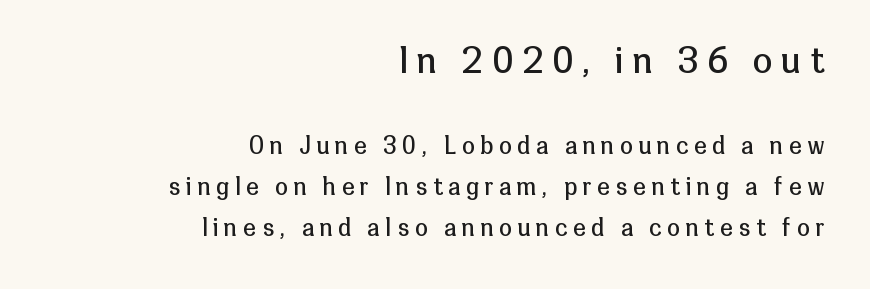
{"serif": "no", "italic": "no", "bold": "no", "weight": "regular", "width": "normal", "stroke_contrast": "low", "x_height": "medium", "monospaced": "no", "underline": "no", "align": "right", "line_spacing_ratio": 1.78, "letter_spacing": "wide", "letter_spacing_em": 0.26, "larger_block": "first", "size_ratio": 1.52, "glyph_px": 35}
